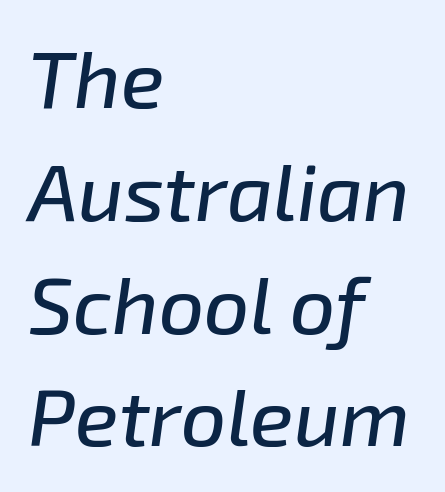
Each letter keeps its own natural width here, so spacing adapts to shape. A student would call this left alignment; a typographer would say flush left, rag right. Glyph-to-glyph distance matches everyday printed text. You can tell it's italic because the verticals aren't actually vertical. Quick note: underline off.
